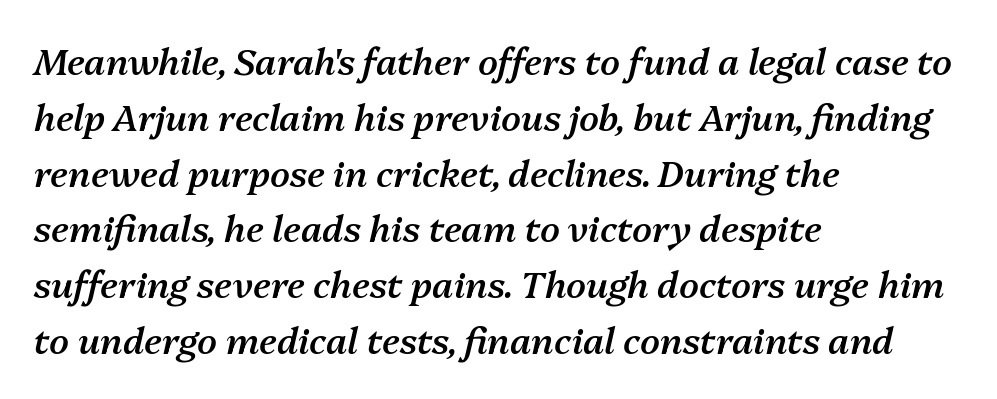
{"italic": "yes", "lean": "right", "slant_degrees": 13, "bold": "semi", "weight": "semibold", "width": "normal", "stroke_contrast": "medium", "x_height": "medium", "monospaced": "no", "underline": "no", "align": "left", "line_spacing": "normal", "line_spacing_ratio": 1.55, "letter_spacing": "normal", "letter_spacing_em": 0.0, "glyph_px": 36}
